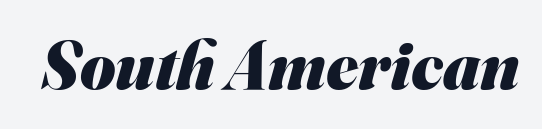
{"serif": "no", "bold": "yes", "weight": "heavy", "width": "normal", "stroke_contrast": "medium", "x_height": "small", "monospaced": "no", "underline": "no", "letter_spacing": "normal", "letter_spacing_em": 0.0, "glyph_px": 68}
